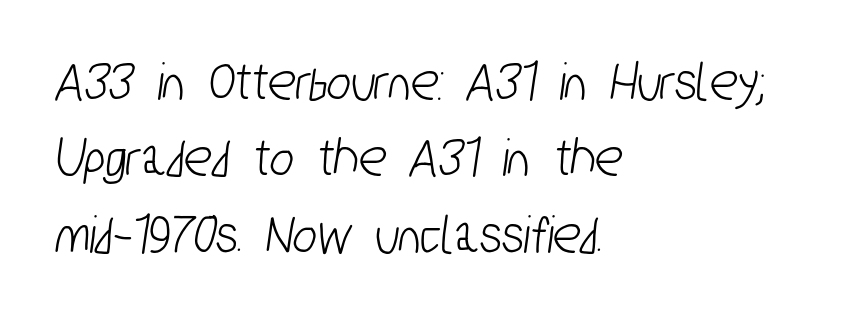
Q: Is the typeface a serif or a sans-serif typeface? A: Sans-serif.
Q: Is the text underlined? A: No.
Q: How is the paragraph aligned? A: Left-aligned.
Q: Is the spacing between letters normal or unusually wide? A: Normal.
Q: Is the spacing between lines tight, normal or loose? A: Normal.
Q: Width (condensed, normal, or wide)? A: Condensed.
Q: Stroke contrast? A: Low.
Q: x-height? A: Medium.
Q: Monospaced? A: No.
